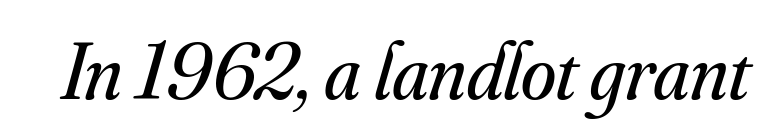
Q: Is the text bold? A: No.
Q: Is the text italic (slanted)? A: Yes, it leans right by about 16 degrees.
Q: Is the typeface a serif or a sans-serif typeface? A: Serif.
Q: Is the text underlined? A: No.
Q: Is the spacing between letters normal or unusually wide? A: Normal.
Q: Width (condensed, normal, or wide)? A: Normal.
Q: Stroke contrast? A: Medium.
Q: x-height? A: Small.
Q: Monospaced? A: No.
